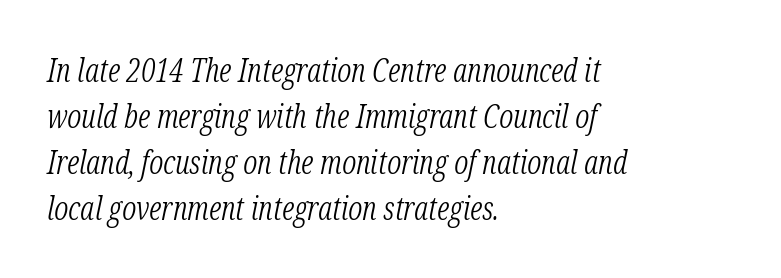
The image shows 32 px light, condensed serif type, italic (leaning right); set left-aligned, normal line spacing (1.44x), normal letter spacing, not underlined; low stroke contrast and a medium x-height.
